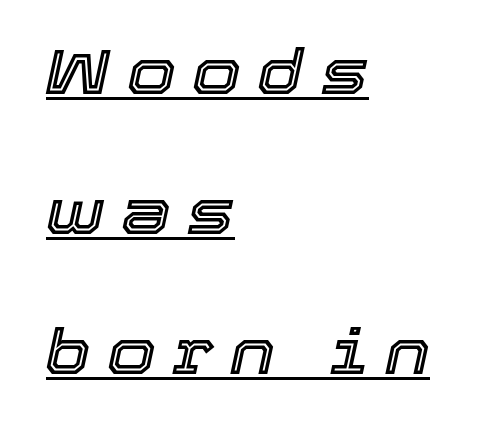
Where is the straight margin? On the left. Quick note: underline on. Looks like regular typesetting: each glyph gets only the width it needs. Between one letter and the next there's a generous, obvious gap.
